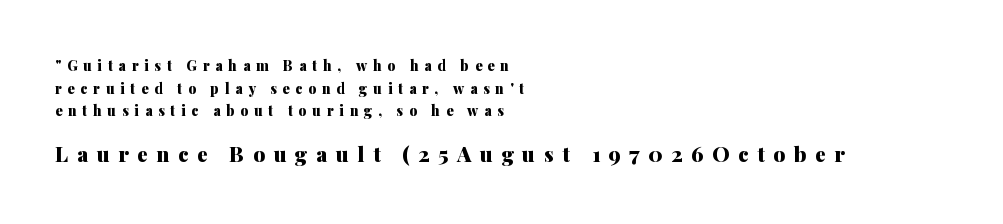
{"italic": "no", "bold": "yes", "underline": "no", "align": "left", "line_spacing": "normal", "line_spacing_ratio": 1.61, "letter_spacing": "wide", "letter_spacing_em": 0.41, "larger_block": "second", "size_ratio": 1.5, "glyph_px": 21}
